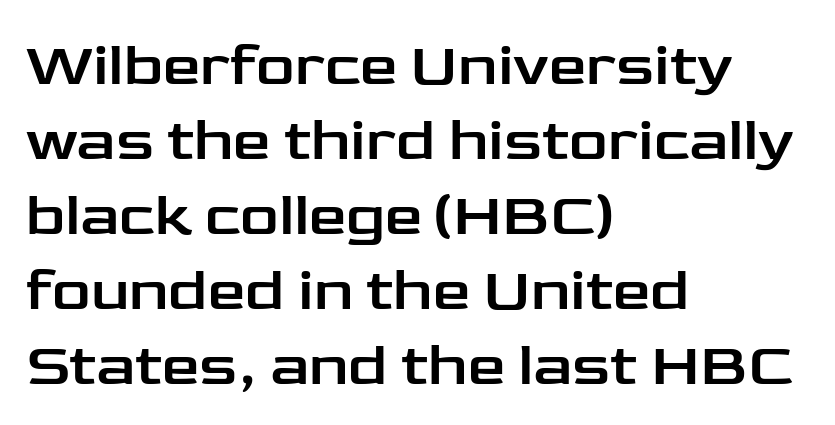
The image shows 60 px wide sans-serif type, upright; set left-aligned, normal line spacing (1.25x), normal letter spacing, not underlined; low stroke contrast and a medium x-height.
